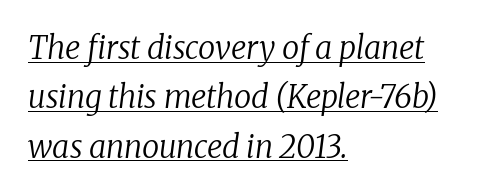
Q: Is the text bold? A: No.
Q: Is the text italic (slanted)? A: Yes, it leans right by about 8 degrees.
Q: Is the typeface a serif or a sans-serif typeface? A: Serif.
Q: Is the text underlined? A: Yes.
Q: How is the paragraph aligned? A: Left-aligned.
Q: Is the spacing between letters normal or unusually wide? A: Normal.
Q: Is the spacing between lines tight, normal or loose? A: Normal.
Q: Width (condensed, normal, or wide)? A: Normal.
Q: Stroke contrast? A: Low.
Q: x-height? A: Medium.
Q: Monospaced? A: No.
